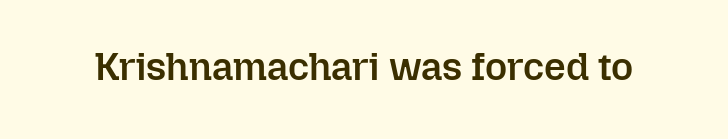
Q: Is the text bold? A: Semi-bold.
Q: Is the text italic (slanted)? A: No, it is upright.
Q: Is the text underlined? A: No.
Q: Is the spacing between letters normal or unusually wide? A: Normal.
Q: Width (condensed, normal, or wide)? A: Normal.
Q: Stroke contrast? A: Low.
Q: x-height? A: Medium.
Q: Monospaced? A: No.
